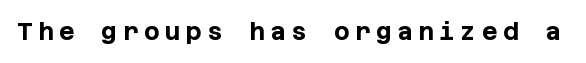
The image shows 24 px bold type, upright; set unusually wide letter spacing (+0.23 em), not underlined.
